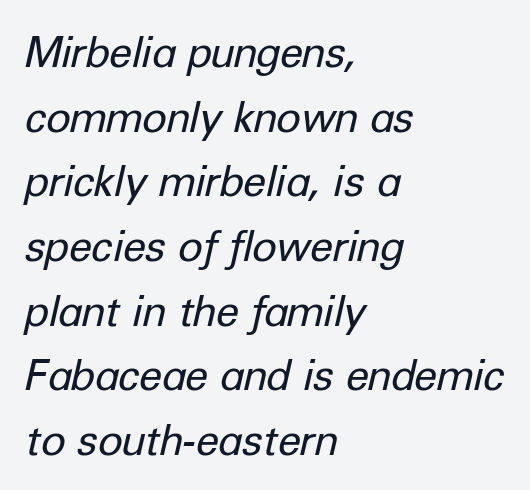
Each new line begins a customary step beneath the previous one. The passage shown is typed in a proportional face where columns would drift. Standard letterfit; no display-style spreading of the glyphs. Designer's note — italics engaged.
